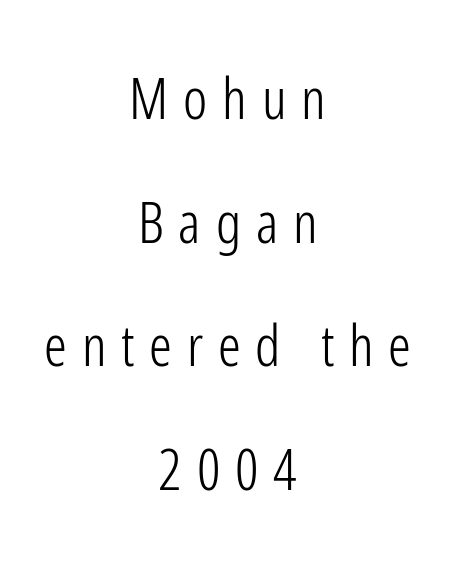
Think standard paragraph weight, or any step lighter than that. You can tell it's not italic because the verticals are truly vertical. One glance says open: line gaps are wider than usual. To sum up the face: it is a sans, with no serifs. The rendering uses natural spacing where letterforms have individual widths.
